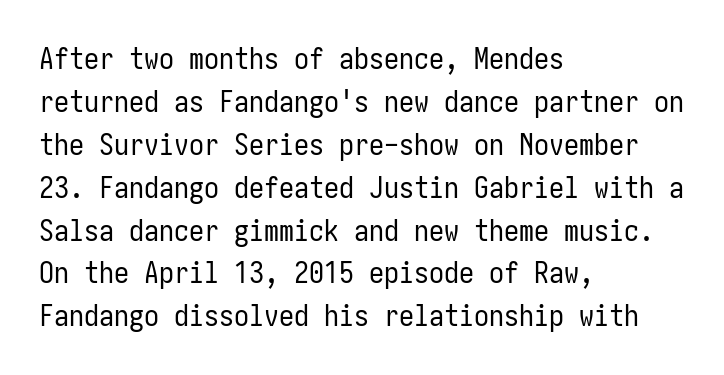
The image shows 30 px regular-weight, condensed sans-serif type, upright; set left-aligned, normal line spacing (1.43x), normal letter spacing, not underlined; low stroke contrast and a medium x-height.
